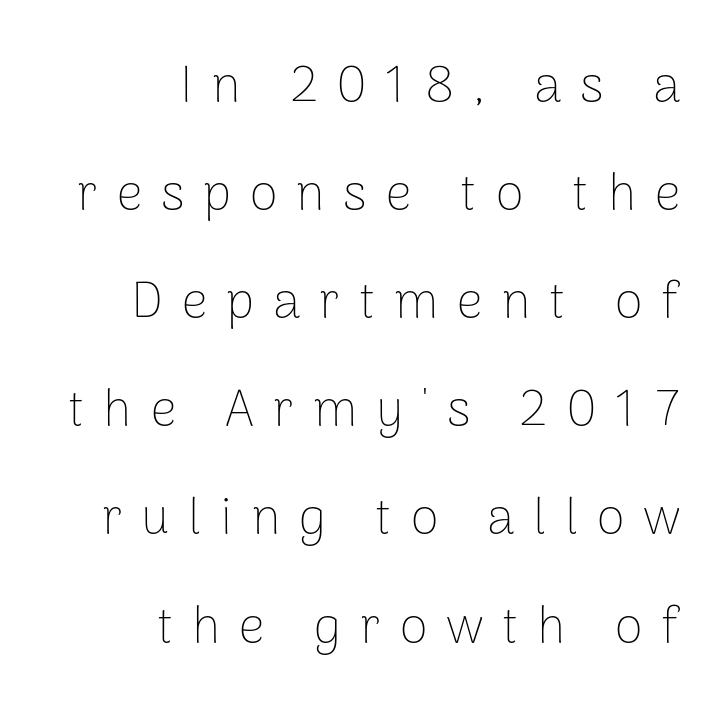
Q: Is the text bold? A: No.
Q: Is the text italic (slanted)? A: No, it is upright.
Q: Is the typeface a serif or a sans-serif typeface? A: Sans-serif.
Q: Is the text underlined? A: No.
Q: How is the paragraph aligned? A: Right-aligned.
Q: Is the spacing between letters normal or unusually wide? A: Unusually wide.
Q: Is the spacing between lines tight, normal or loose? A: Loose.
Q: Width (condensed, normal, or wide)? A: Normal.
Q: Stroke contrast? A: Low.
Q: x-height? A: Medium.
Q: Monospaced? A: No.
